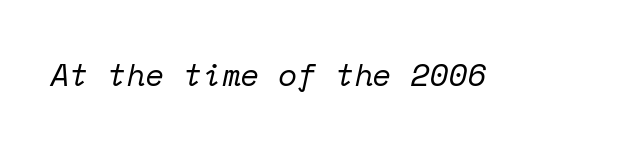
Clear beneath every line of the passage. Is this a sans? No — the strokes have serifs. Students, note that the glyphs here touch the page at normal intervals. Unbolded letterforms with no extra heft. Monospaced: the letters line up in strict vertical columns.
